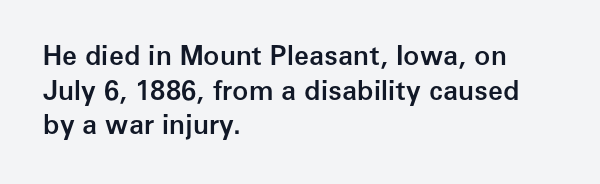
Set as a demibold, roughly 600 on the weight scale. The rendering anchors every line to the left-hand side. Tracking here is standard; glyphs follow each other at the usual distance. In terms of posture, this sample is upright. Each row of text sits above clean, open space.
